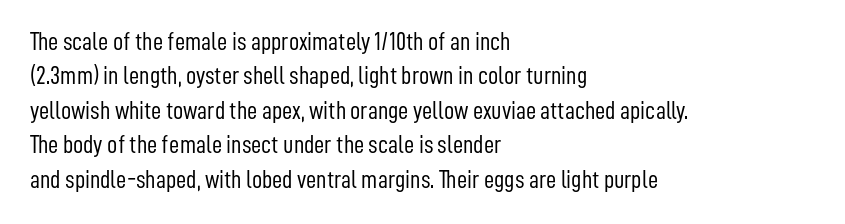
Spacing between characters is what you'd get straight out of the box. The passage shown is not underscored anywhere. The lines in this sample share a left origin and differ only in where they stop. The lines sit at an ordinary, default distance from one another. Is the type heavy? It reads as light-to-regular instead.
